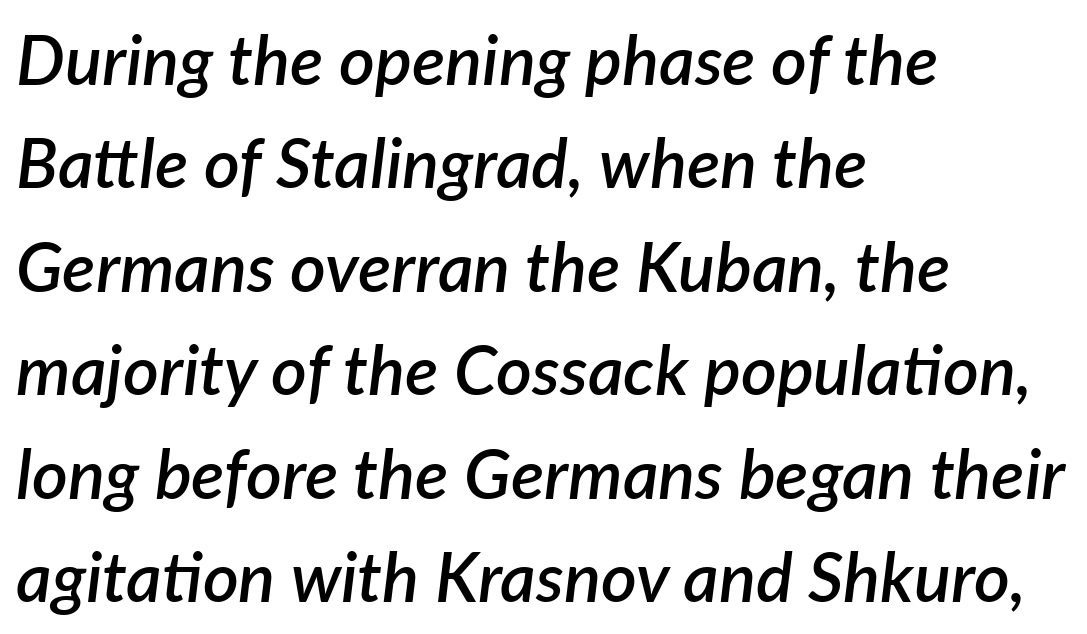
Q: Is the text bold? A: Semi-bold.
Q: Is the text italic (slanted)? A: Yes, it leans right by about 7 degrees.
Q: Is the text underlined? A: No.
Q: How is the paragraph aligned? A: Left-aligned.
Q: Is the spacing between letters normal or unusually wide? A: Normal.
Q: Is the spacing between lines tight, normal or loose? A: Normal.
Q: Width (condensed, normal, or wide)? A: Normal.
Q: Stroke contrast? A: Low.
Q: x-height? A: Medium.
Q: Monospaced? A: No.
